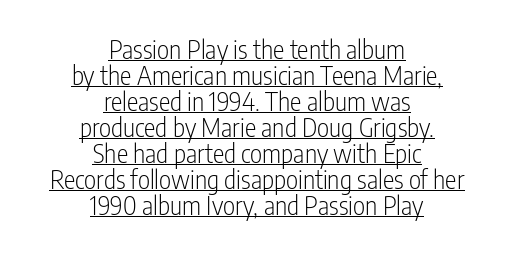
Stem width sits at or under what a default text font uses. The vertical gap from one line to the next is small. Italic: no, the glyphs are upright roman. The specimen includes a rule beneath the text block's lines. How are the letters spaced? Ordinarily, with no added tracking. These lines are centered, leaving both edges ragged.
